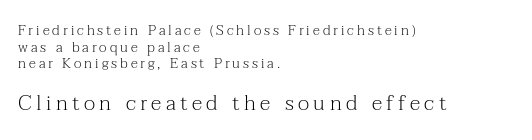
{"italic": "no", "bold": "no", "underline": "no", "align": "left", "line_spacing_ratio": 1.19, "letter_spacing": "wide", "letter_spacing_em": 0.21, "larger_block": "second", "size_ratio": 1.5, "glyph_px": 21}
